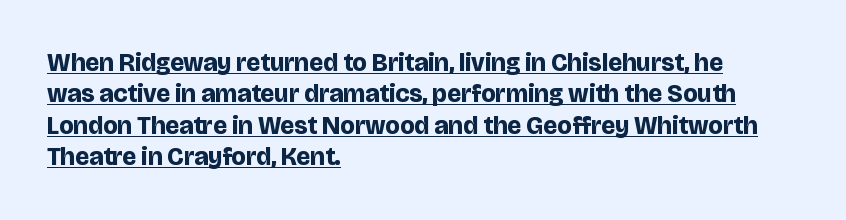
{"italic": "no", "bold": "yes", "underline": "yes", "align": "left", "line_spacing": "normal", "line_spacing_ratio": 1.26, "letter_spacing": "normal", "letter_spacing_em": 0.0, "glyph_px": 25}
